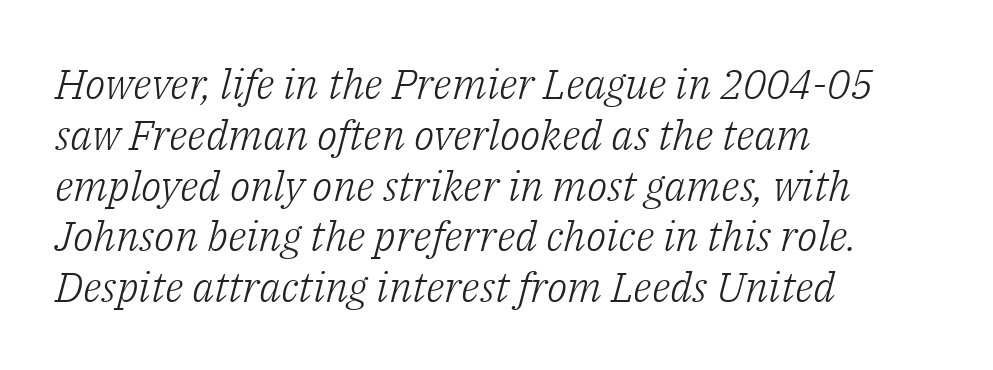
{"serif": "yes", "italic": "yes", "lean": "right", "slant_degrees": 14, "bold": "no", "weight": "light", "width": "normal", "stroke_contrast": "low", "x_height": "medium", "monospaced": "no", "underline": "no", "align": "left", "line_spacing_ratio": 1.21, "letter_spacing": "normal", "letter_spacing_em": 0.0, "glyph_px": 42}
